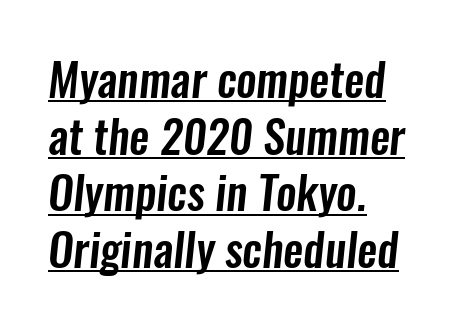
Q: Is the typeface a serif or a sans-serif typeface? A: Sans-serif.
Q: Is the text underlined? A: Yes.
Q: How is the paragraph aligned? A: Left-aligned.
Q: Is the spacing between letters normal or unusually wide? A: Normal.
Q: Is the spacing between lines tight, normal or loose? A: Normal.
Q: Width (condensed, normal, or wide)? A: Condensed.
Q: Stroke contrast? A: Low.
Q: x-height? A: Medium.
Q: Monospaced? A: No.
